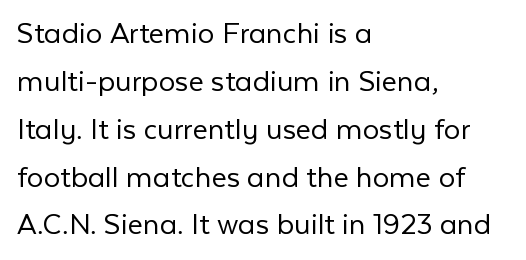
{"serif": "no", "italic": "no", "bold": "no", "weight": "light", "width": "normal", "stroke_contrast": "low", "x_height": "medium", "monospaced": "no", "underline": "no", "align": "left", "line_spacing": "normal", "line_spacing_ratio": 1.45, "letter_spacing": "normal", "letter_spacing_em": 0.0, "glyph_px": 33}
